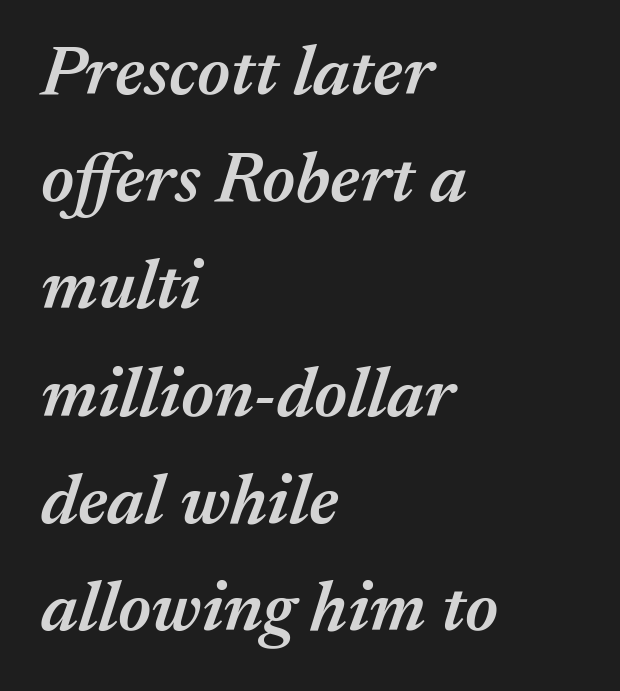
Descenders are the only things crossing below the line. Compared with typical body copy, the letter spacing here is the same. A somewhat darkened texture: the type is semibold rather than bold. The rendering uses natural spacing where letterforms have individual widths. Designer's note — italics engaged. Is the block centered? No — it sits flush against the left margin.
